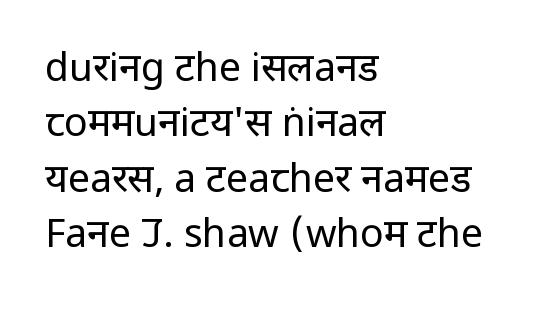
The image shows 39 px regular-weight, condensed sans-serif type, upright; set left-aligned, normal line spacing (1.42x), normal letter spacing, not underlined; low stroke contrast and a large x-height.
